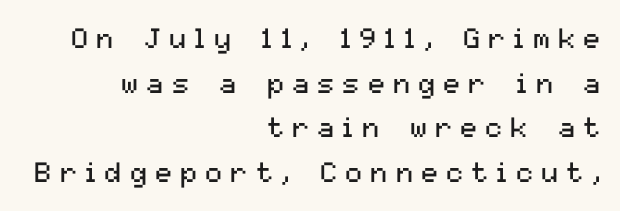
{"serif": "no", "italic": "no", "bold": "no", "weight": "regular", "width": "normal", "stroke_contrast": "medium", "x_height": "medium", "monospaced": "no", "underline": "no", "align": "right", "line_spacing": "normal", "line_spacing_ratio": 1.59, "letter_spacing": "wide", "letter_spacing_em": 0.3, "glyph_px": 28}
